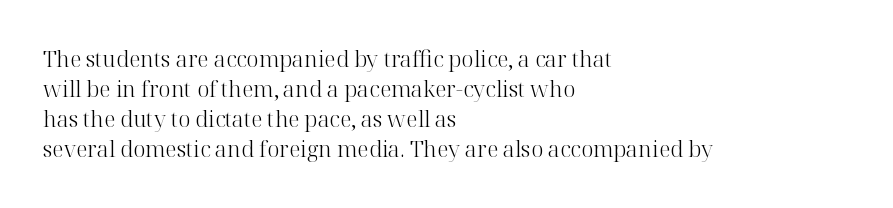
The image shows 22 px text type, upright; set left-aligned, normal line spacing (1.37x), normal letter spacing, not underlined.
